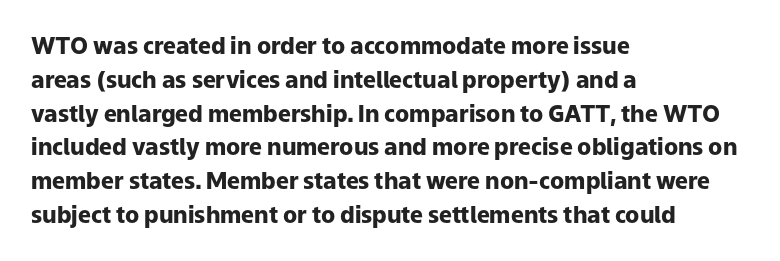
The image shows 23 px bold type, upright; set left-aligned, normal line spacing (1.47x), normal letter spacing, not underlined.
